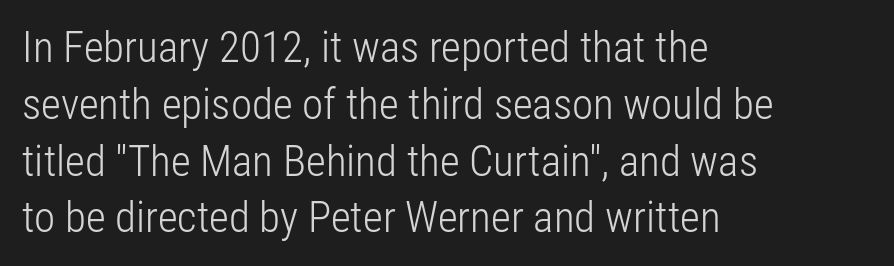
The letters advance in unequal steps, a hallmark of proportional type. Heaviness? Minimal to ordinary, like unemphasized prose. No extra tracking has been applied to these lines. The rendering anchors every line to the left-hand side. The passage shown is typeset with a sans-serif family. Descender tails drop into unmarked territory.
